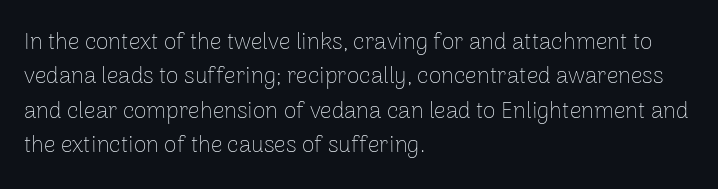
The image shows 23 px text type, upright; set left-aligned, normal line spacing (1.49x), normal letter spacing, not underlined.
